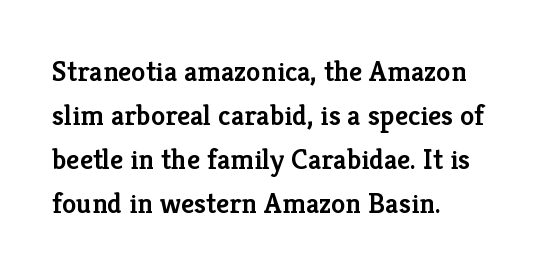
Q: Is the text bold? A: Semi-bold.
Q: Is the text italic (slanted)? A: No, it is upright.
Q: Is the typeface a serif or a sans-serif typeface? A: Serif.
Q: Is the text underlined? A: No.
Q: How is the paragraph aligned? A: Left-aligned.
Q: Is the spacing between letters normal or unusually wide? A: Normal.
Q: Is the spacing between lines tight, normal or loose? A: Normal.
Q: Width (condensed, normal, or wide)? A: Normal.
Q: Stroke contrast? A: Low.
Q: x-height? A: Medium.
Q: Monospaced? A: No.
